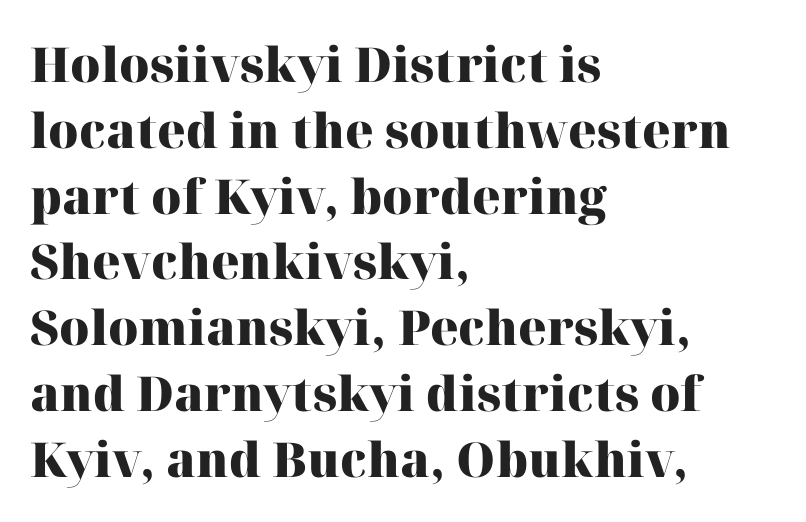
The image shows 48 px heavy serif type, upright; set left-aligned, normal line spacing (1.37x), normal letter spacing, not underlined; high stroke contrast and a medium x-height.
